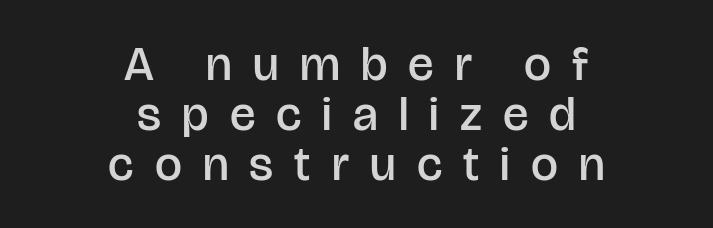
Q: Is the text bold? A: Semi-bold.
Q: Is the text italic (slanted)? A: No, it is upright.
Q: Is the typeface a serif or a sans-serif typeface? A: Sans-serif.
Q: Is the text underlined? A: No.
Q: How is the paragraph aligned? A: Centered.
Q: Is the spacing between letters normal or unusually wide? A: Unusually wide.
Q: Is the spacing between lines tight, normal or loose? A: Tight.
Q: Width (condensed, normal, or wide)? A: Normal.
Q: Stroke contrast? A: Low.
Q: x-height? A: Large.
Q: Monospaced? A: No.
